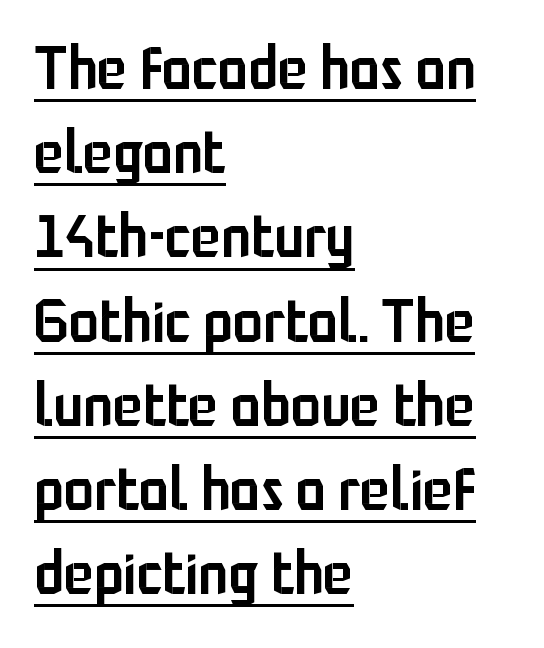
Designer's note — italics off, roman on. How would I describe the line gaps? Plain and ordinary. The sample's only ornament is a line tracing under the words. What stands out about the letter spacing? Nothing — it is the standard amount. Compared with an ordinary text face, these strokes are moderately heavier — a semibold. Where is the straight margin? On the left.
